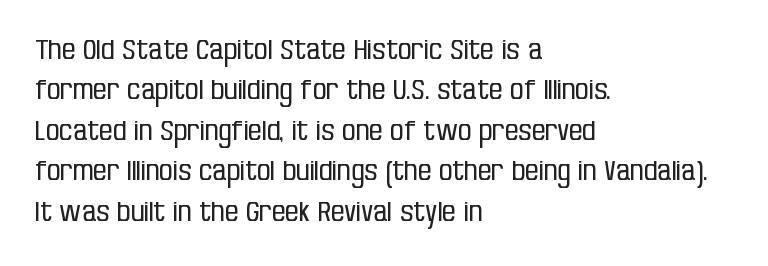
The image shows 27 px text type, upright; set left-aligned, normal line spacing (1.5x), normal letter spacing, not underlined.
